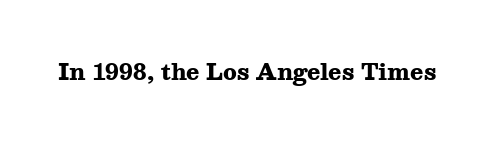
The image shows 22 px bold type, upright; set normal letter spacing, not underlined.
